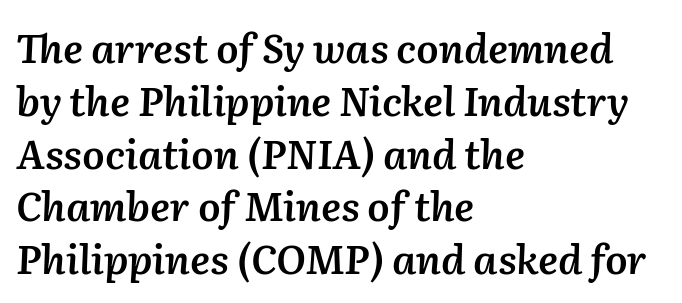
Q: Is the text bold? A: Semi-bold.
Q: Is the text italic (slanted)? A: Yes, it leans right by about 2 degrees.
Q: Is the text underlined? A: No.
Q: How is the paragraph aligned? A: Left-aligned.
Q: Is the spacing between letters normal or unusually wide? A: Normal.
Q: Is the spacing between lines tight, normal or loose? A: Normal.
Q: Width (condensed, normal, or wide)? A: Normal.
Q: Stroke contrast? A: Medium.
Q: x-height? A: Medium.
Q: Monospaced? A: No.
